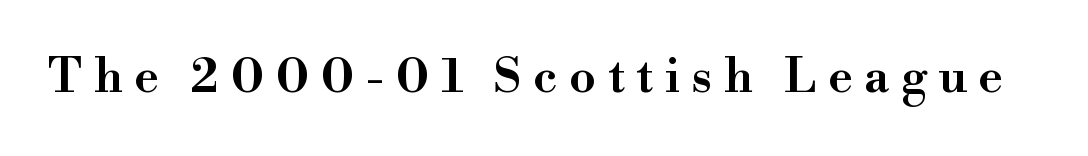
Q: Is the text italic (slanted)? A: No, it is upright.
Q: Is the typeface a serif or a sans-serif typeface? A: Serif.
Q: Is the text underlined? A: No.
Q: Is the spacing between letters normal or unusually wide? A: Unusually wide.
Q: Width (condensed, normal, or wide)? A: Wide.
Q: Stroke contrast? A: High.
Q: x-height? A: Small.
Q: Monospaced? A: No.
